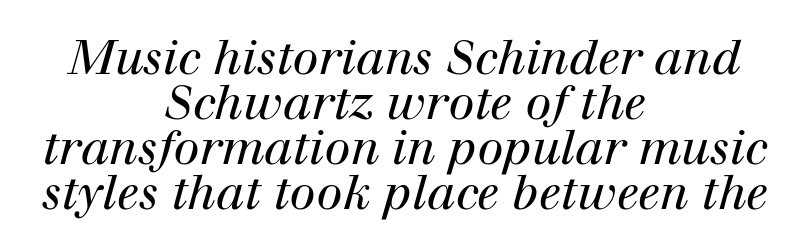
Typeset on center — no edge is straight. Baseline-to-baseline distance is barely more than the letter height. The characters display serif detailing at their extremities. Observe the lean: these are italic letterforms.
